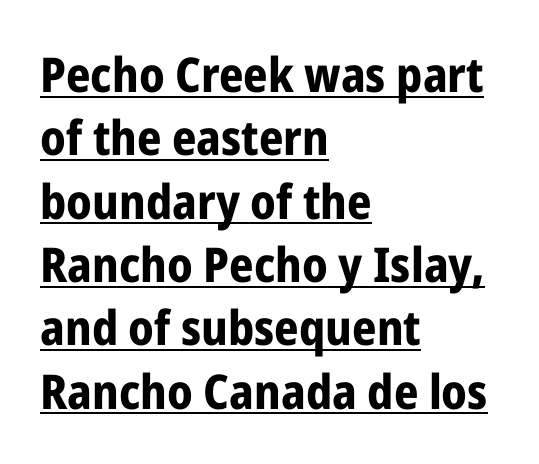
Short note: letters normally spaced. On the weight axis this lands at bold, roughly 700. These lines sit exactly where default settings would place them. Grotesque or geometric, the face here clearly has no serifs. Proportional: the letters do not fall into vertical columns. Every stem runs plumb, perpendicular to the baseline.
